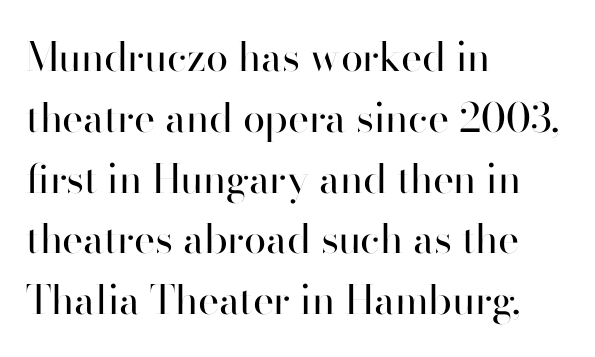
The image shows 40 px regular-weight sans-serif type, upright; set left-aligned, normal line spacing (1.52x), normal letter spacing, not underlined; high stroke contrast and a small x-height.
